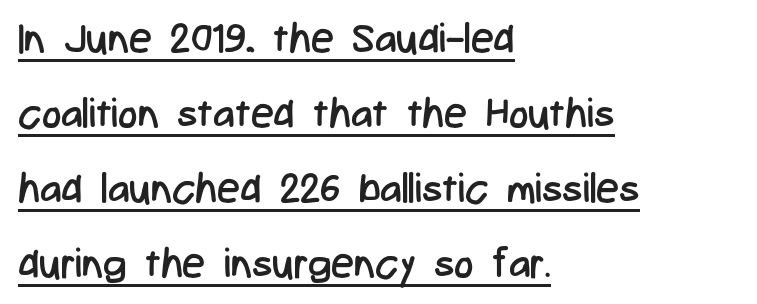
Q: Is the text bold? A: No.
Q: Is the text italic (slanted)? A: No, it is upright.
Q: Is the typeface a serif or a sans-serif typeface? A: Sans-serif.
Q: Is the text underlined? A: Yes.
Q: How is the paragraph aligned? A: Left-aligned.
Q: Is the spacing between letters normal or unusually wide? A: Normal.
Q: Width (condensed, normal, or wide)? A: Condensed.
Q: Stroke contrast? A: Low.
Q: x-height? A: Medium.
Q: Monospaced? A: No.
